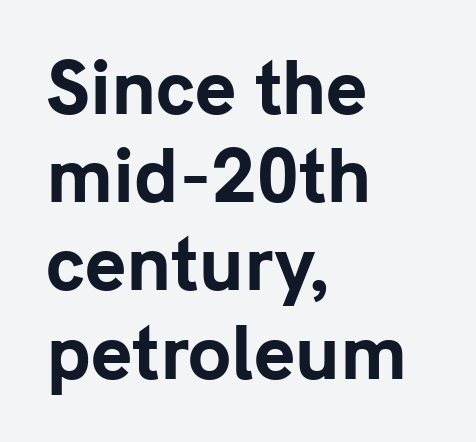
Is this a fixed-width face? No — the glyphs have proportional, varying widths. Any mark beneath the type? The region is blank. This sample uses a sans-serif face. How are the letters spaced? Ordinarily, with no added tracking.
